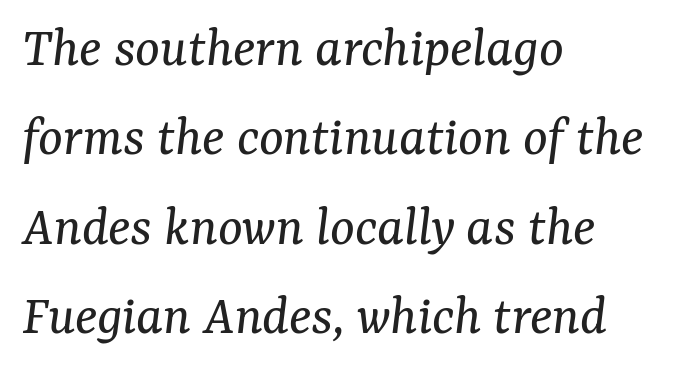
Caption: standard tracking, unaltered. The text carries the slant typical of an italic or oblique font. The font family rendered here belongs to the serif group. You could not count columns in this text — the font is proportionally spaced. Letters rest on an invisible, unmarked baseline. The line-height multiplier appears to be the usual default.
